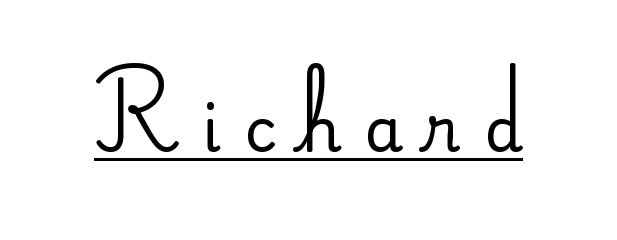
Inter-character spacing is expanded well beyond the font's built-in metrics. This sample carries an underscore along the baseline area. Nope, no serifs anywhere on these letters. Designer's note — italics off, roman on. Unbolded letterforms with no extra heft.
